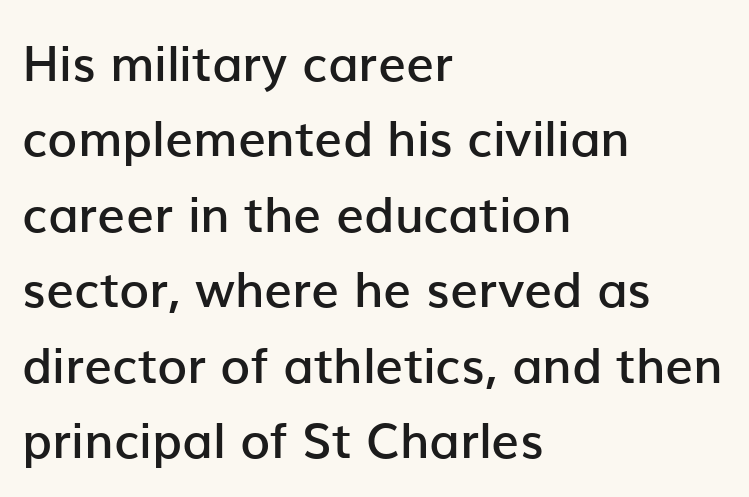
{"serif": "no", "italic": "no", "bold": "semi", "weight": "semibold", "width": "normal", "stroke_contrast": "low", "x_height": "medium", "monospaced": "no", "underline": "no", "align": "left", "line_spacing": "normal", "line_spacing_ratio": 1.54, "letter_spacing": "normal", "letter_spacing_em": 0.0, "glyph_px": 49}
